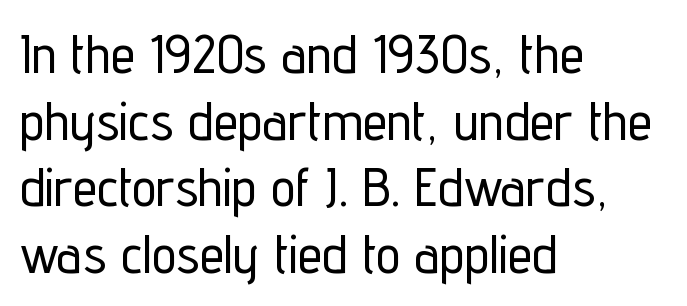
{"serif": "no", "italic": "no", "width": "condensed", "stroke_contrast": "low", "x_height": "medium", "monospaced": "no", "underline": "no", "align": "left", "line_spacing_ratio": 1.21, "letter_spacing": "normal", "letter_spacing_em": 0.0, "glyph_px": 55}
